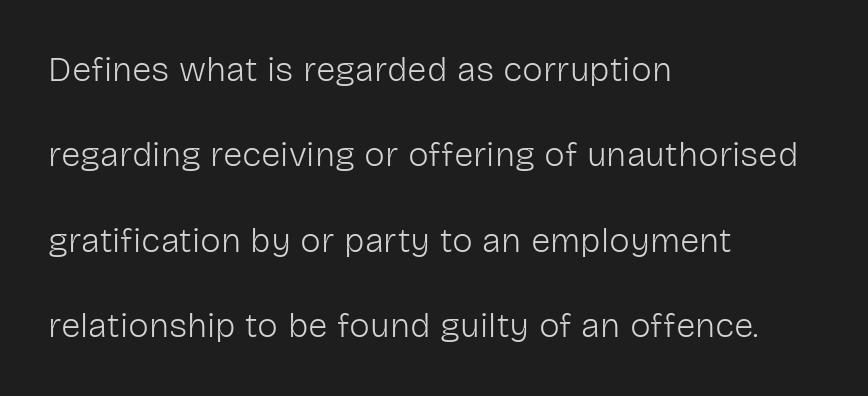
Q: Is the text bold? A: No.
Q: Is the text italic (slanted)? A: No, it is upright.
Q: Is the typeface a serif or a sans-serif typeface? A: Sans-serif.
Q: Is the text underlined? A: No.
Q: How is the paragraph aligned? A: Left-aligned.
Q: Is the spacing between letters normal or unusually wide? A: Normal.
Q: Is the spacing between lines tight, normal or loose? A: Loose.
Q: Width (condensed, normal, or wide)? A: Normal.
Q: Stroke contrast? A: Low.
Q: x-height? A: Medium.
Q: Monospaced? A: No.
